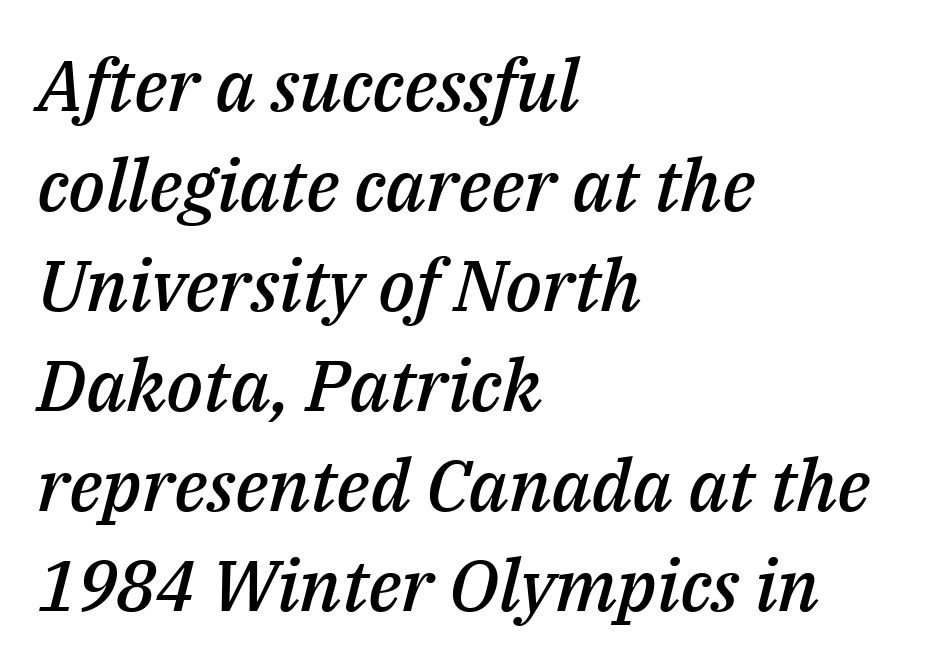
Q: Is the text bold? A: Semi-bold.
Q: Is the text italic (slanted)? A: Yes, it leans right by about 14 degrees.
Q: Is the text underlined? A: No.
Q: How is the paragraph aligned? A: Left-aligned.
Q: Is the spacing between letters normal or unusually wide? A: Normal.
Q: Is the spacing between lines tight, normal or loose? A: Normal.
Q: Width (condensed, normal, or wide)? A: Normal.
Q: Stroke contrast? A: Medium.
Q: x-height? A: Medium.
Q: Monospaced? A: No.
